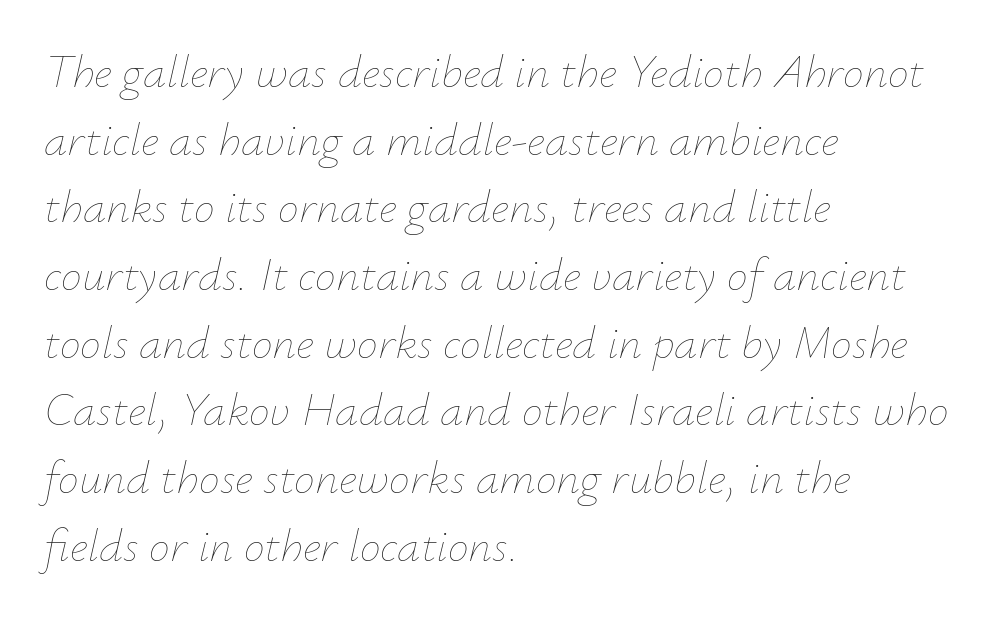
{"italic": "yes", "lean": "right", "slant_degrees": 12, "bold": "no", "weight": "thin", "width": "normal", "stroke_contrast": "low", "x_height": "small", "monospaced": "no", "underline": "no", "align": "left", "line_spacing": "normal", "line_spacing_ratio": 1.44, "letter_spacing": "normal", "letter_spacing_em": 0.0, "glyph_px": 47}
